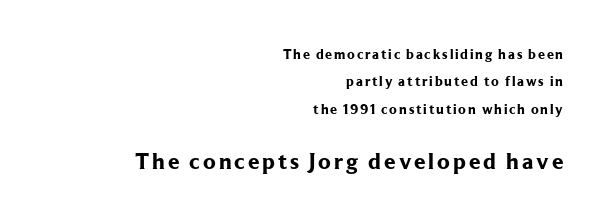
The image shows 23 px bold type, upright; set right-aligned, loose line spacing (1.96x), not underlined; the second (bottom) block is 1.64x larger.
